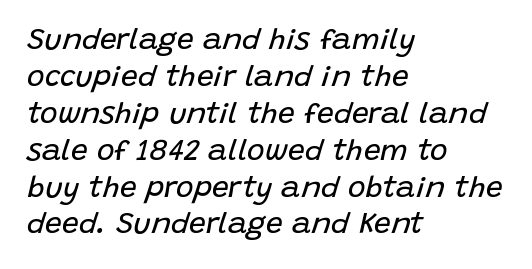
The image shows 30 px regular-weight type, italic (leaning right); set left-aligned, line spacing 1.23x, normal letter spacing, not underlined; low stroke contrast and a large x-height.
